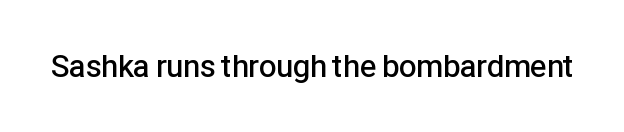
Q: Is the text bold? A: Semi-bold.
Q: Is the text italic (slanted)? A: No, it is upright.
Q: Is the typeface a serif or a sans-serif typeface? A: Sans-serif.
Q: Is the text underlined? A: No.
Q: Is the spacing between letters normal or unusually wide? A: Normal.
Q: Width (condensed, normal, or wide)? A: Normal.
Q: Stroke contrast? A: Low.
Q: x-height? A: Medium.
Q: Monospaced? A: No.
